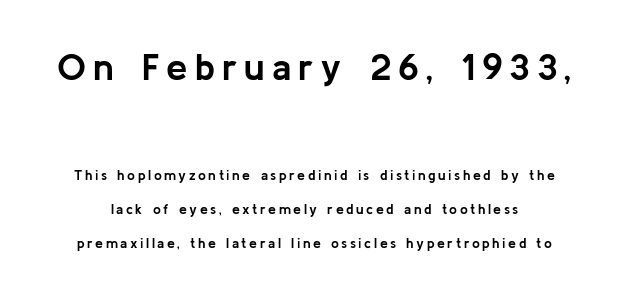
Q: Is the text bold? A: Yes.
Q: Is the text italic (slanted)? A: No, it is upright.
Q: Is the typeface a serif or a sans-serif typeface? A: Sans-serif.
Q: Is the text underlined? A: No.
Q: Is the spacing between lines tight, normal or loose? A: Loose.
Q: Which block of text is set in a larger size, the first (top) or the second (bottom)? A: The first (top) one.
Q: Width (condensed, normal, or wide)? A: Normal.
Q: Stroke contrast? A: Low.
Q: x-height? A: Medium.
Q: Monospaced? A: No.
